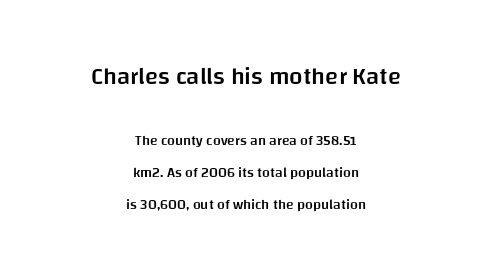
The image shows 24 px text type, upright; set centered, loose line spacing (2.26x), normal letter spacing, not underlined; the first (top) block is 1.71x larger.
